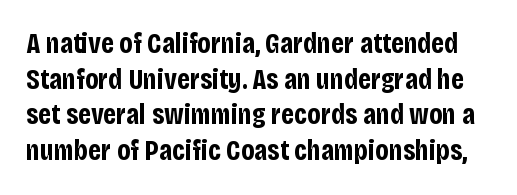
Q: Is the text bold? A: Yes.
Q: Is the text italic (slanted)? A: No, it is upright.
Q: Is the typeface a serif or a sans-serif typeface? A: Sans-serif.
Q: Is the text underlined? A: No.
Q: Is the spacing between letters normal or unusually wide? A: Normal.
Q: Width (condensed, normal, or wide)? A: Condensed.
Q: Stroke contrast? A: Low.
Q: x-height? A: Large.
Q: Monospaced? A: No.
